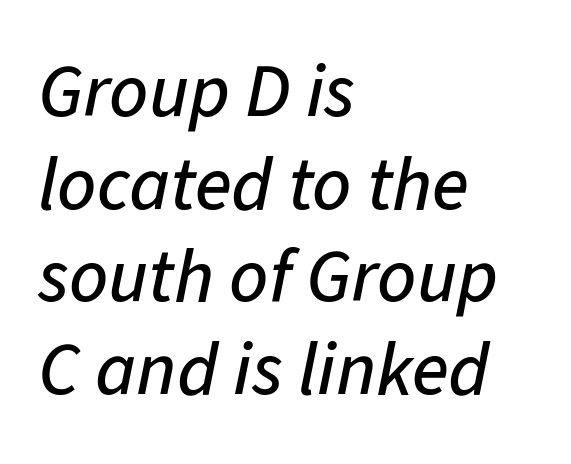
Check under the words: just untouched page. These lines are set flush left with a ragged right edge. Looks like regular typesetting: each glyph gets only the width it needs. In terms of letterspacing, this is plain default setting.
